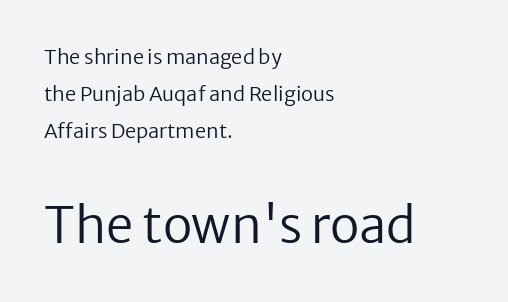
The image shows 49 px regular-weight sans-serif type, upright; set left-aligned, line spacing 1.85x, normal letter spacing, not underlined; the second (bottom) block is 2.45x larger; low stroke contrast and a medium x-height.
